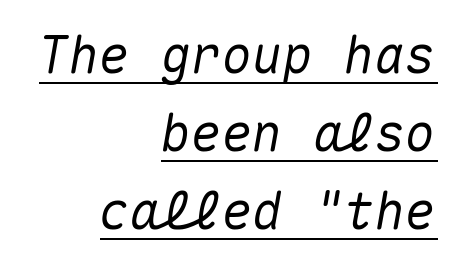
Q: Is the text italic (slanted)? A: Yes, it leans right by about 10 degrees.
Q: Is the text underlined? A: Yes.
Q: How is the paragraph aligned? A: Right-aligned.
Q: Is the spacing between letters normal or unusually wide? A: Normal.
Q: Is the spacing between lines tight, normal or loose? A: Normal.
Q: Width (condensed, normal, or wide)? A: Normal.
Q: Stroke contrast? A: Medium.
Q: x-height? A: Medium.
Q: Monospaced? A: Yes.
